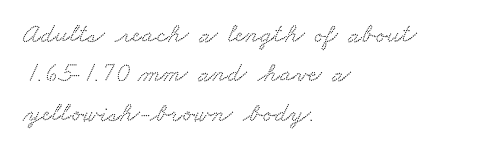
Q: Is the text underlined? A: No.
Q: How is the paragraph aligned? A: Left-aligned.
Q: Is the spacing between letters normal or unusually wide? A: Normal.
Q: Is the spacing between lines tight, normal or loose? A: Normal.
